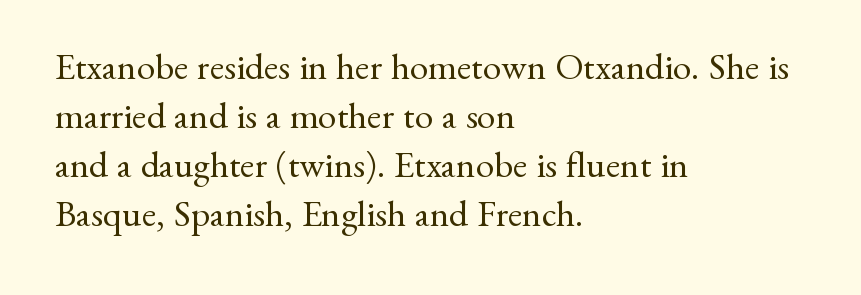
{"serif": "yes", "italic": "no", "bold": "no", "weight": "regular", "width": "normal", "stroke_contrast": "medium", "x_height": "small", "monospaced": "no", "underline": "no", "align": "left", "line_spacing": "normal", "line_spacing_ratio": 1.32, "letter_spacing": "normal", "letter_spacing_em": 0.0, "glyph_px": 37}
